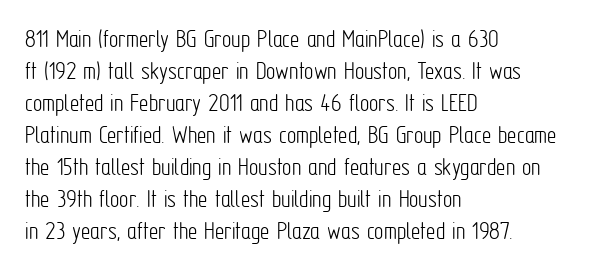
Q: Is the text bold? A: No.
Q: Is the text italic (slanted)? A: No, it is upright.
Q: Is the text underlined? A: No.
Q: How is the paragraph aligned? A: Left-aligned.
Q: Is the spacing between letters normal or unusually wide? A: Normal.
